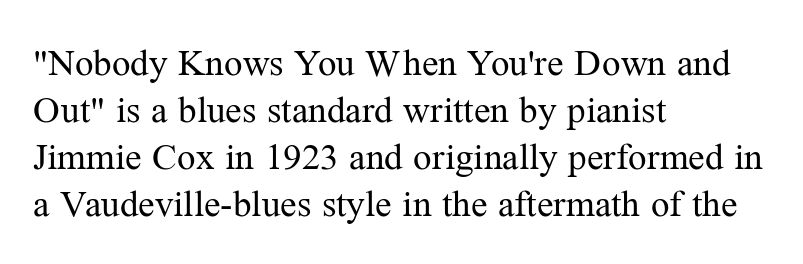
Tracking here is standard; glyphs follow each other at the usual distance. Compared with a centered layout, this one pins lines to the left instead. Spacing verdict: proportional, widths tailored to each character. Heaviness? Minimal to ordinary, like unemphasized prose.
